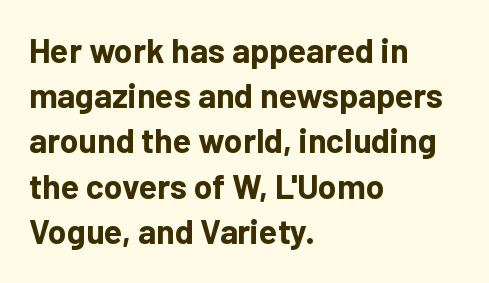
The image shows 34 px bold sans-serif type, upright; set left-aligned, normal line spacing (1.33x), normal letter spacing, not underlined; low stroke contrast and a medium x-height.
